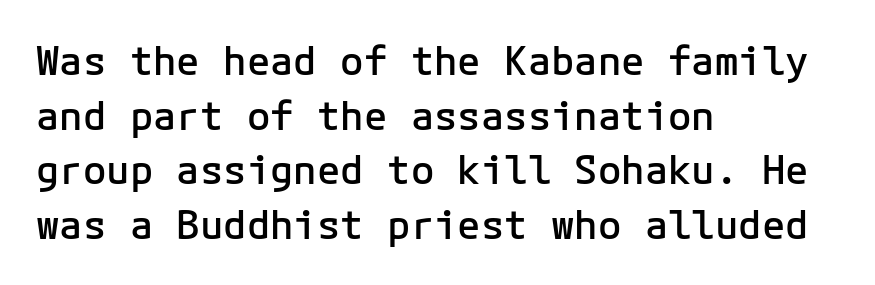
{"serif": "no", "italic": "no", "bold": "semi", "weight": "semibold", "width": "normal", "stroke_contrast": "low", "x_height": "medium", "underline": "no", "align": "left", "line_spacing": "normal", "line_spacing_ratio": 1.4, "letter_spacing": "normal", "letter_spacing_em": 0.0, "glyph_px": 39}
